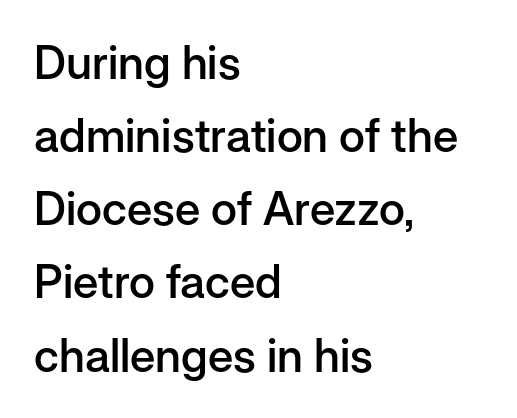
Q: Is the text bold? A: Semi-bold.
Q: Is the text italic (slanted)? A: No, it is upright.
Q: Is the typeface a serif or a sans-serif typeface? A: Sans-serif.
Q: Is the text underlined? A: No.
Q: How is the paragraph aligned? A: Left-aligned.
Q: Is the spacing between letters normal or unusually wide? A: Normal.
Q: Is the spacing between lines tight, normal or loose? A: Normal.
Q: Width (condensed, normal, or wide)? A: Normal.
Q: Stroke contrast? A: Low.
Q: x-height? A: Medium.
Q: Monospaced? A: No.
